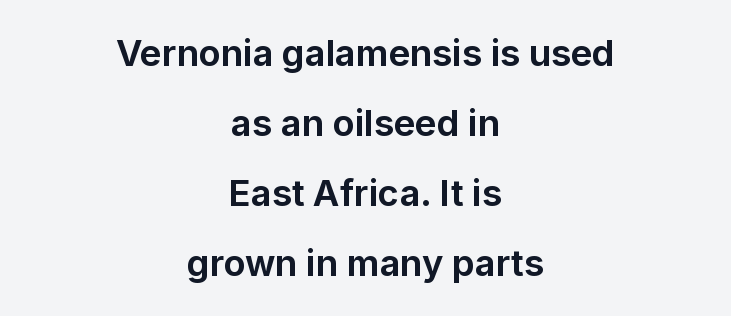
{"serif": "no", "italic": "no", "bold": "yes", "weight": "bold", "width": "normal", "stroke_contrast": "low", "x_height": "medium", "monospaced": "no", "underline": "no", "align": "center", "line_spacing": "loose", "line_spacing_ratio": 1.94, "letter_spacing": "normal", "letter_spacing_em": 0.0, "glyph_px": 36}
